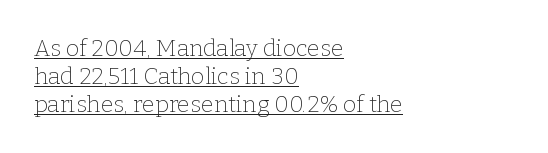
Q: Is the text bold? A: No.
Q: Is the text italic (slanted)? A: No, it is upright.
Q: Is the text underlined? A: Yes.
Q: How is the paragraph aligned? A: Left-aligned.
Q: Is the spacing between letters normal or unusually wide? A: Normal.
